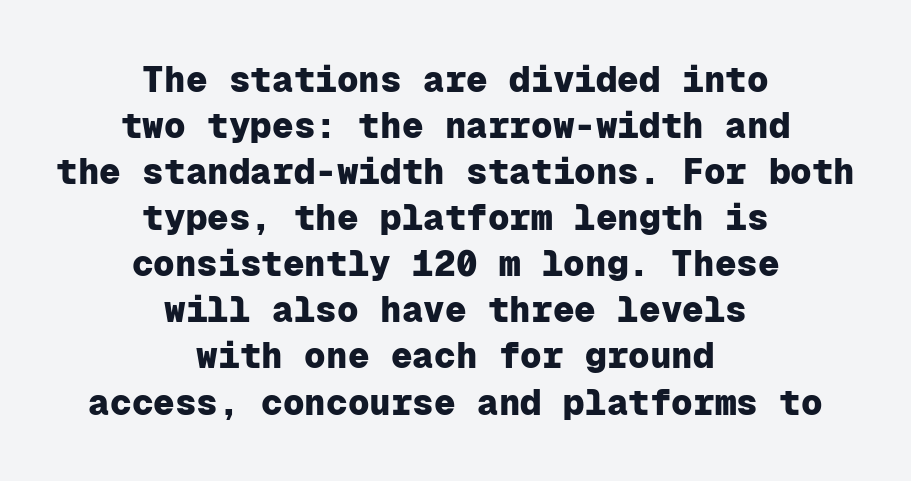
Q: Is the text bold? A: Yes.
Q: Is the text italic (slanted)? A: No, it is upright.
Q: Is the typeface a serif or a sans-serif typeface? A: Sans-serif.
Q: Is the text underlined? A: No.
Q: How is the paragraph aligned? A: Centered.
Q: Is the spacing between letters normal or unusually wide? A: Normal.
Q: Is the spacing between lines tight, normal or loose? A: Normal.
Q: Width (condensed, normal, or wide)? A: Normal.
Q: Stroke contrast? A: Low.
Q: x-height? A: Medium.
Q: Monospaced? A: Yes.
